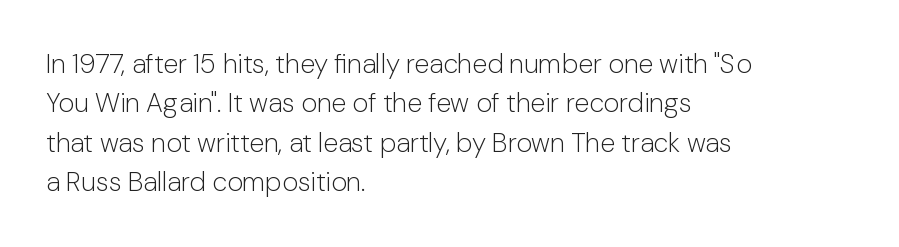
{"italic": "no", "bold": "no", "underline": "no", "align": "left", "line_spacing": "normal", "line_spacing_ratio": 1.46, "letter_spacing": "normal", "letter_spacing_em": 0.0, "glyph_px": 27}
